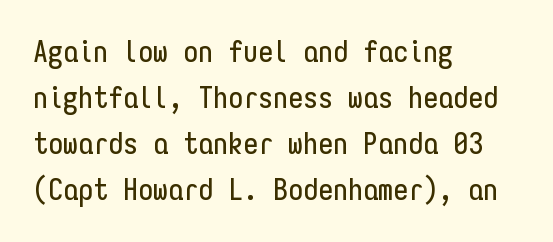
{"serif": "no", "italic": "no", "width": "condensed", "stroke_contrast": "low", "x_height": "medium", "monospaced": "yes", "underline": "no", "align": "left", "line_spacing": "normal", "line_spacing_ratio": 1.53, "letter_spacing": "normal", "letter_spacing_em": 0.0, "glyph_px": 30}
